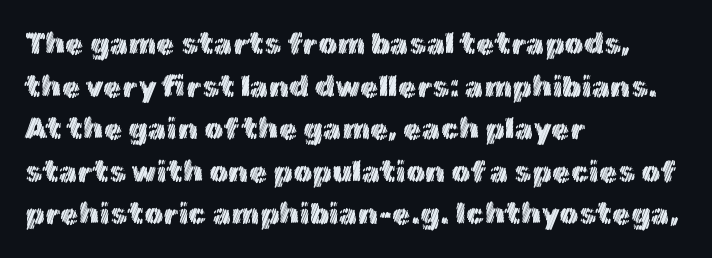
The image shows 30 px text type, upright; set left-aligned, normal line spacing (1.42x), normal letter spacing, not underlined; a medium x-height.
